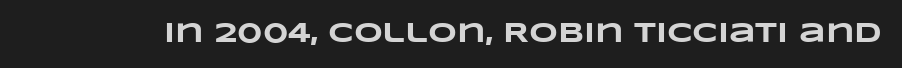
Looks like regular typesetting: each glyph gets only the width it needs. Just letters on the line, the space beneath them empty. Typesetter's note: full bold, strokes at maximum text heaviness. Does extra space separate the letters? No, they use regular spacing.
